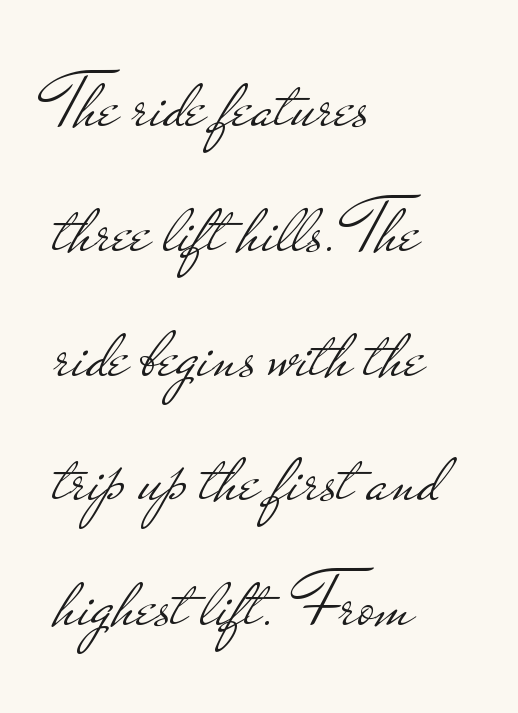
Q: Is the text bold? A: No.
Q: Is the text italic (slanted)? A: Yes.
Q: Is the typeface a serif or a sans-serif typeface? A: Sans-serif.
Q: Is the text underlined? A: No.
Q: How is the paragraph aligned? A: Left-aligned.
Q: Is the spacing between letters normal or unusually wide? A: Normal.
Q: Is the spacing between lines tight, normal or loose? A: Normal.
Q: Width (condensed, normal, or wide)? A: Wide.
Q: Stroke contrast? A: Low.
Q: x-height? A: Small.
Q: Monospaced? A: No.
